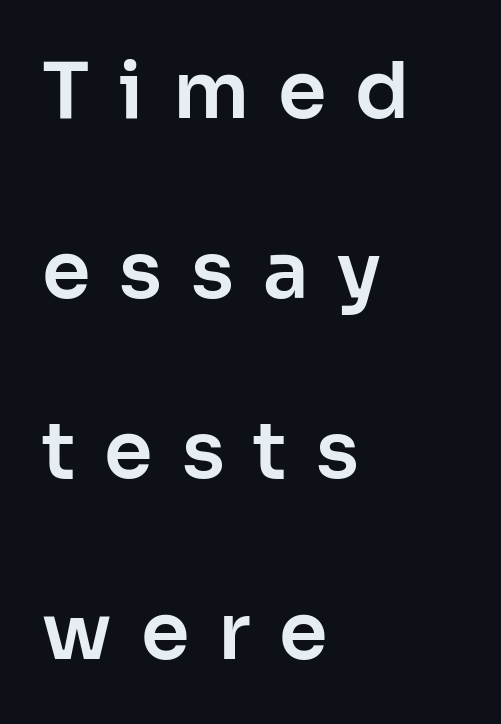
Q: Is the text italic (slanted)? A: No, it is upright.
Q: Is the typeface a serif or a sans-serif typeface? A: Sans-serif.
Q: Is the text underlined? A: No.
Q: How is the paragraph aligned? A: Left-aligned.
Q: Is the spacing between letters normal or unusually wide? A: Unusually wide.
Q: Is the spacing between lines tight, normal or loose? A: Loose.
Q: Width (condensed, normal, or wide)? A: Normal.
Q: Stroke contrast? A: Low.
Q: x-height? A: Medium.
Q: Monospaced? A: No.
